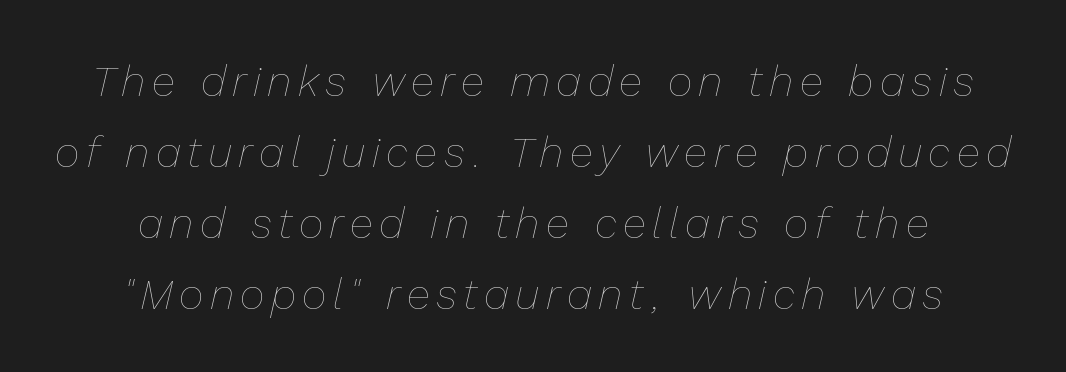
Q: Is the text bold? A: No.
Q: Is the text italic (slanted)? A: Yes, it leans right by about 13 degrees.
Q: Is the text underlined? A: No.
Q: How is the paragraph aligned? A: Centered.
Q: Is the spacing between lines tight, normal or loose? A: Normal.
Q: Width (condensed, normal, or wide)? A: Normal.
Q: Stroke contrast? A: Low.
Q: x-height? A: Medium.
Q: Monospaced? A: No.
